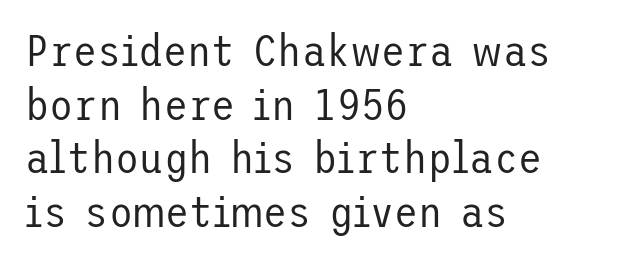
In terms of posture, this sample is upright. This sample is left-justified, so line endings fall wherever the words run out. No word sits above an underline. The line texture is even and compact thanks to regular tracking. Stems and bowls with no extra thickness — not bold.
